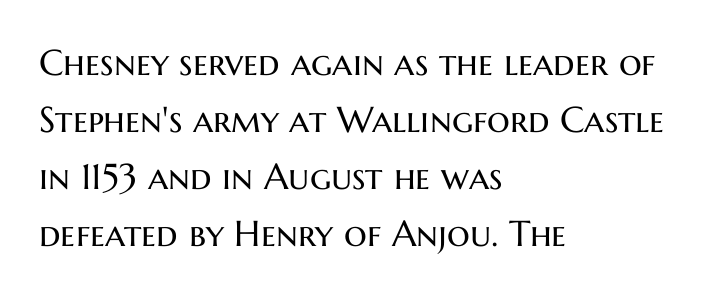
Q: Is the text bold? A: No.
Q: Is the text italic (slanted)? A: No, it is upright.
Q: Is the typeface a serif or a sans-serif typeface? A: Sans-serif.
Q: Is the text underlined? A: No.
Q: How is the paragraph aligned? A: Left-aligned.
Q: Is the spacing between letters normal or unusually wide? A: Normal.
Q: Is the spacing between lines tight, normal or loose? A: Normal.
Q: Width (condensed, normal, or wide)? A: Normal.
Q: Stroke contrast? A: Medium.
Q: x-height? A: Medium.
Q: Monospaced? A: No.
